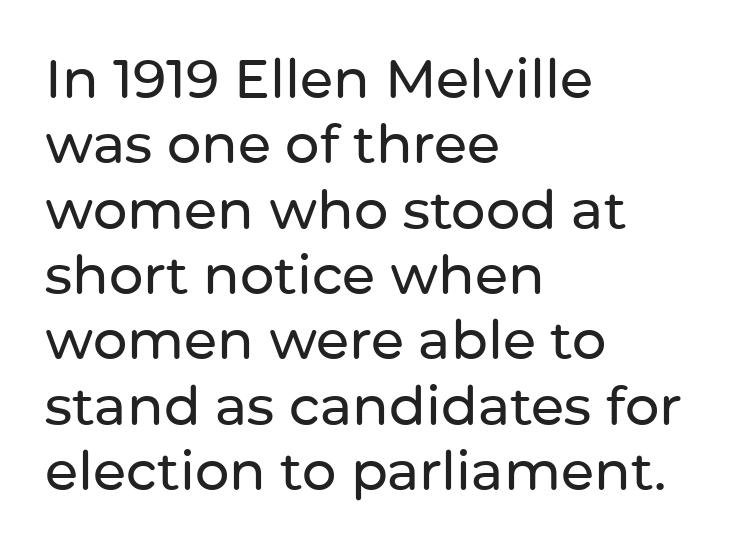
Q: Is the text italic (slanted)? A: No, it is upright.
Q: Is the typeface a serif or a sans-serif typeface? A: Sans-serif.
Q: Is the text underlined? A: No.
Q: How is the paragraph aligned? A: Left-aligned.
Q: Is the spacing between letters normal or unusually wide? A: Normal.
Q: Width (condensed, normal, or wide)? A: Normal.
Q: Stroke contrast? A: Low.
Q: x-height? A: Medium.
Q: Monospaced? A: No.
